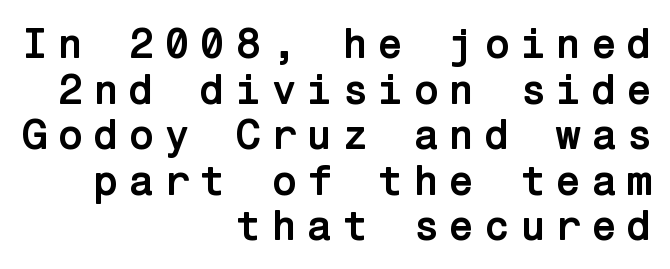
Each letter's strokes conclude bluntly, with no projecting serifs. Look at the tracking — it's clearly loosened, letters drifting apart. Tall strokes in this sample are plumb rather than angled. The lines in this sample share a right terminus and differ only in where they begin. Type without underlining.
